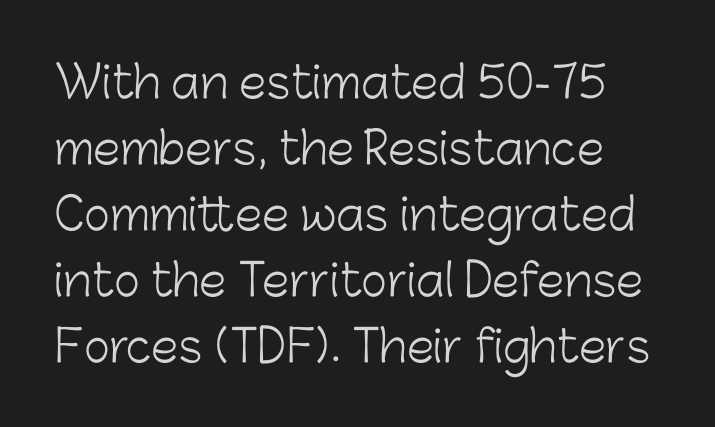
{"serif": "no", "italic": "no", "bold": "no", "weight": "light", "width": "normal", "stroke_contrast": "low", "x_height": "medium", "monospaced": "no", "underline": "no", "line_spacing": "normal", "line_spacing_ratio": 1.5, "letter_spacing": "normal", "letter_spacing_em": 0.0, "glyph_px": 44}
